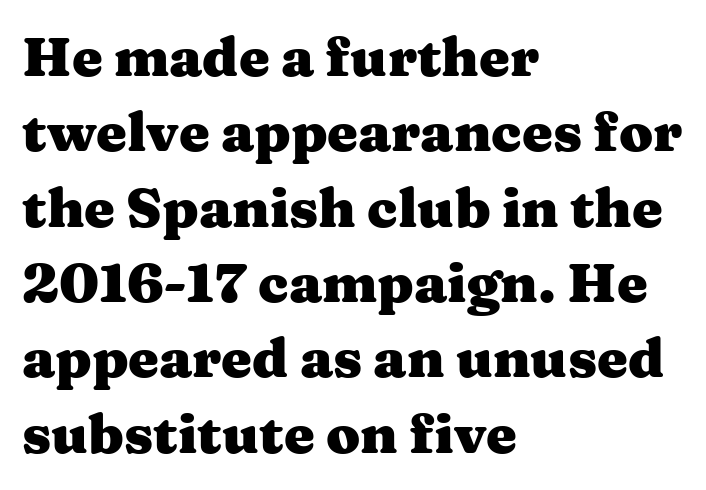
Q: Is the text bold? A: Yes.
Q: Is the text italic (slanted)? A: No, it is upright.
Q: Is the typeface a serif or a sans-serif typeface? A: Serif.
Q: Is the text underlined? A: No.
Q: How is the paragraph aligned? A: Left-aligned.
Q: Is the spacing between letters normal or unusually wide? A: Normal.
Q: Is the spacing between lines tight, normal or loose? A: Normal.
Q: Width (condensed, normal, or wide)? A: Wide.
Q: Stroke contrast? A: Medium.
Q: x-height? A: Medium.
Q: Monospaced? A: No.
